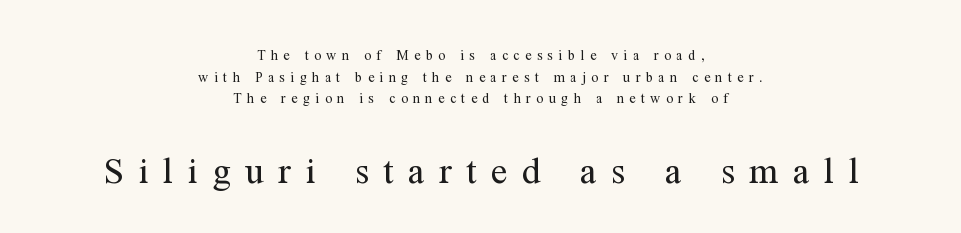
Weight class: somewhere from thin through regular. Compared with a flush-left layout, this one balances lines on the center instead. In this sample the second text group is rendered at the bigger scale. Letter spacing: wide. The specimen omits any rule beneath the text block's lines. Nope, not italic — everything's standing straight.
